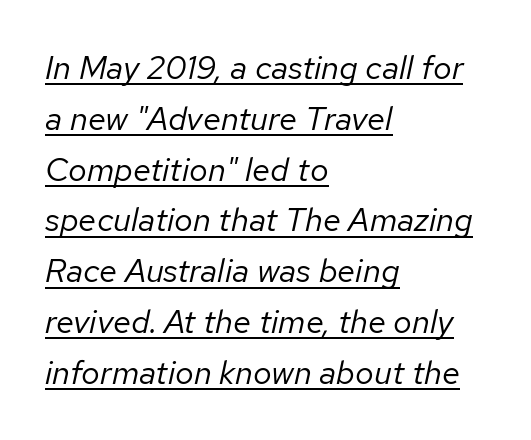
Check the space under the baseline: a stroke is drawn there. This rendering leaves character spacing at its baseline value. Is this a fixed-width face? No — the glyphs have proportional, varying widths. Caption: multi-line text, flush left, ragged right.
